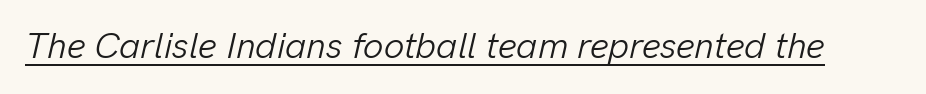
Underline: present. The face used here is proportionally spaced, like ordinary book or web type. The rendering applies a slant to the glyphs. What stands out about the letter spacing? Nothing — it is the standard amount. The letters look calm and open, with moderate or lighter stems.
